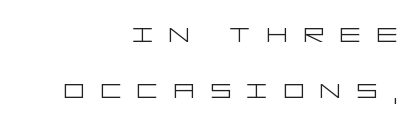
The image shows 33 px light, wide sans-serif type, upright; set right-aligned, normal line spacing (1.7x), unusually wide letter spacing (+0.47 em), not underlined; low stroke contrast and a large x-height.
